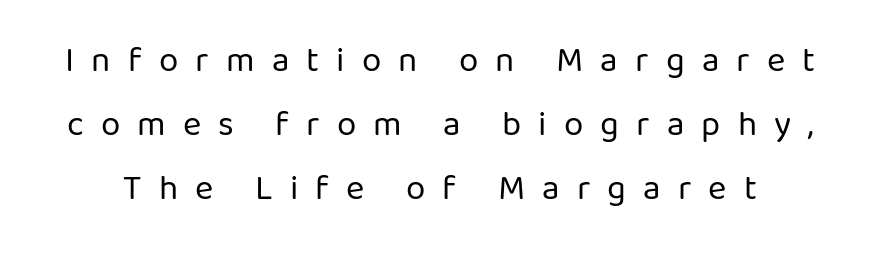
{"serif": "no", "italic": "no", "bold": "no", "weight": "regular", "width": "normal", "stroke_contrast": "low", "x_height": "medium", "monospaced": "no", "underline": "no", "line_spacing_ratio": 1.83, "letter_spacing": "wide", "letter_spacing_em": 0.49, "glyph_px": 35}
